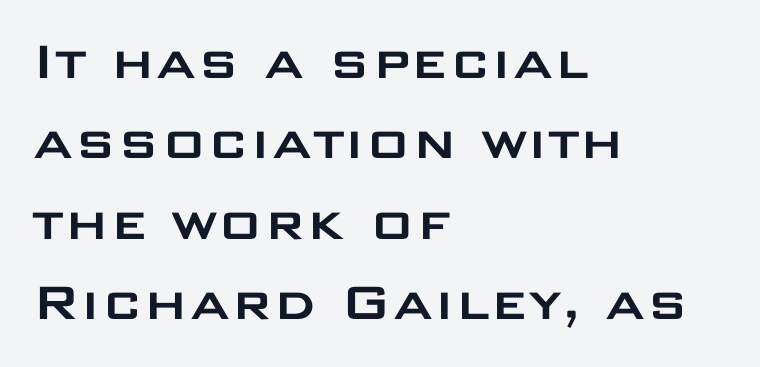
The rows are spaced the way most documents space them. Inter-character spacing is left at the font's built-in metrics. Looks like regular typesetting: each glyph gets only the width it needs. Layout note: lines flush left. Observe the absence of serifs on each vertical stroke in this sample. Posture: straight, roman, zero tilt.
